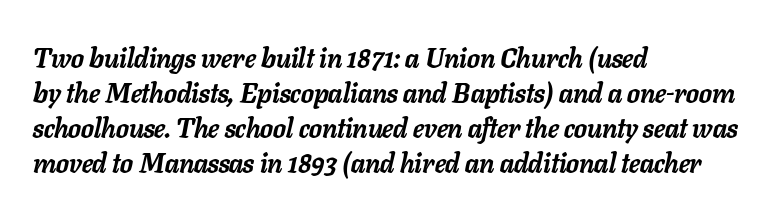
The image shows 27 px bold type, italic (leaning right); set left-aligned, normal line spacing (1.3x), normal letter spacing, not underlined.
